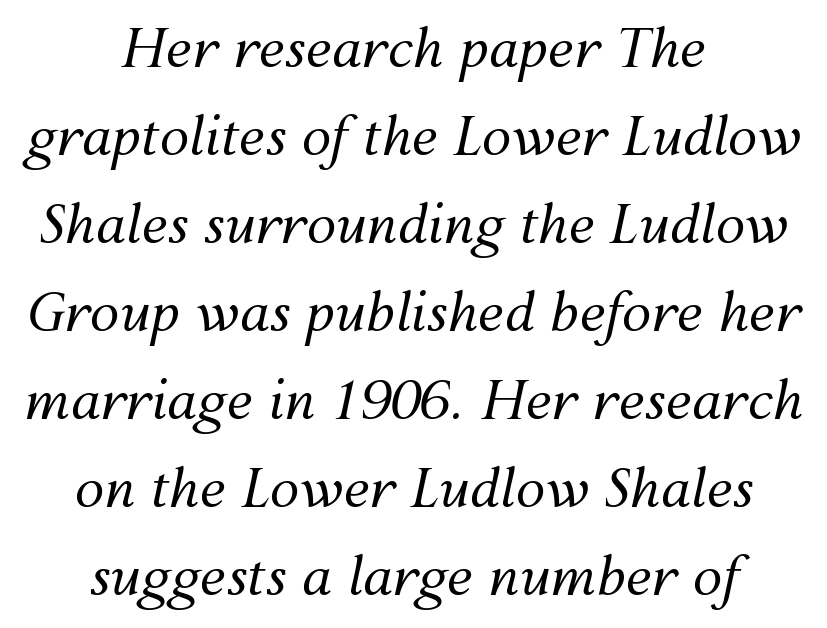
The image shows 53 px regular-weight type, italic (leaning right); set centered, normal line spacing (1.66x), normal letter spacing, not underlined; medium stroke contrast and a medium x-height.
